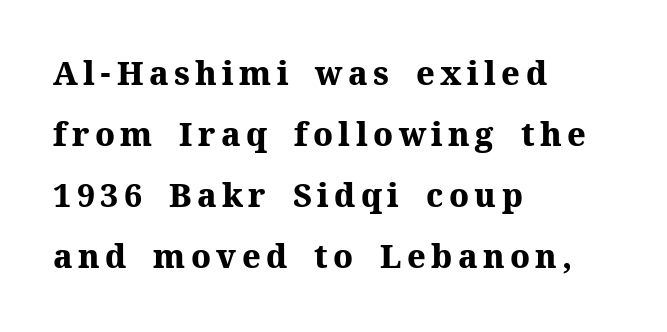
The image shows 32 px heavy serif type, upright; set left-aligned, loose line spacing (1.91x), not underlined; medium stroke contrast and a medium x-height.
